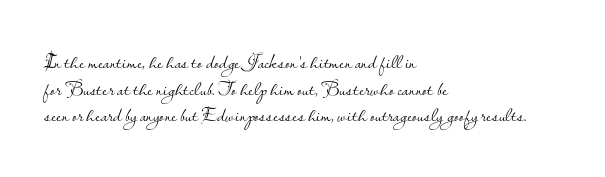
{"bold": "no", "underline": "no", "align": "left", "line_spacing": "normal", "line_spacing_ratio": 1.27, "letter_spacing": "normal", "letter_spacing_em": 0.0, "glyph_px": 21}
